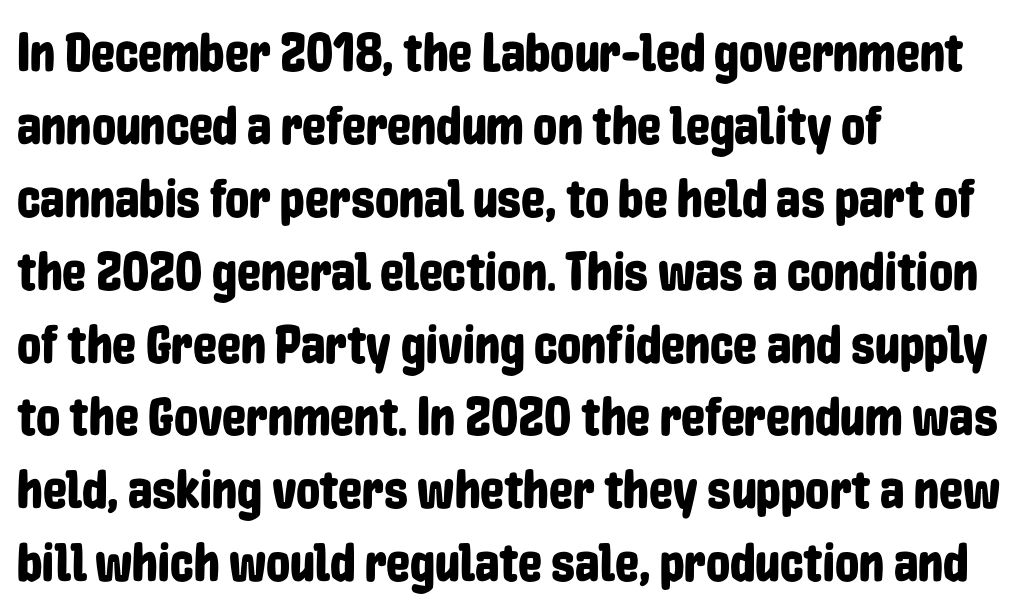
The image shows 54 px condensed sans-serif type, upright; set left-aligned, normal line spacing (1.35x), normal letter spacing, not underlined; low stroke contrast and a medium x-height.
